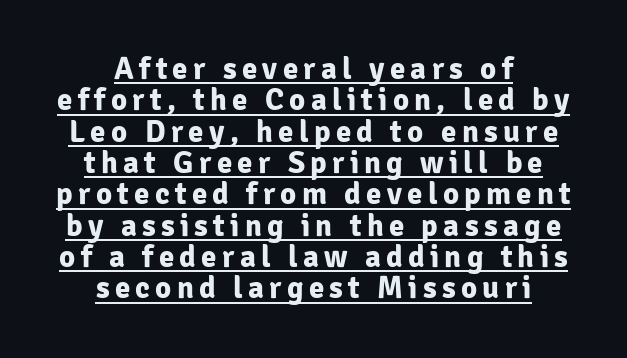
{"serif": "no", "italic": "no", "bold": "yes", "weight": "bold", "width": "normal", "stroke_contrast": "low", "x_height": "medium", "monospaced": "no", "underline": "yes", "align": "center", "line_spacing": "tight", "line_spacing_ratio": 1.01, "glyph_px": 31}
